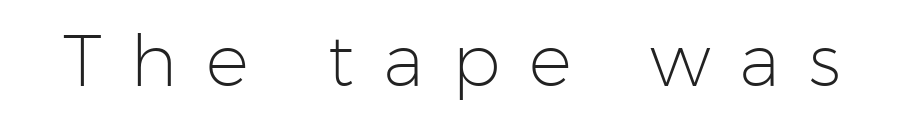
The image shows 72 px light sans-serif type, upright; set unusually wide letter spacing (+0.4 em), not underlined; low stroke contrast and a medium x-height.
